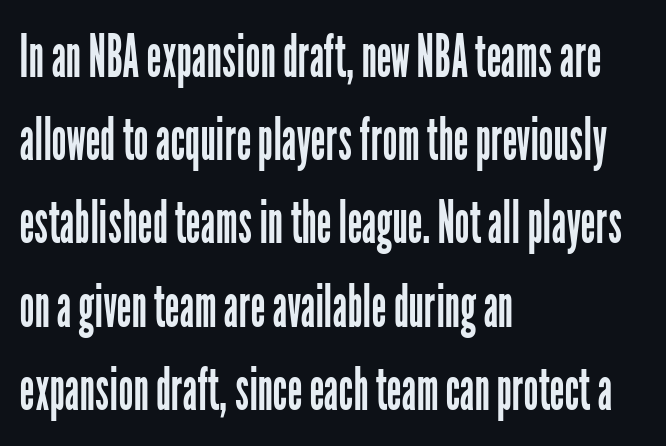
The image shows 59 px regular-weight, condensed sans-serif type, upright; set left-aligned, normal line spacing (1.41x), normal letter spacing, not underlined; low stroke contrast and a medium x-height.
